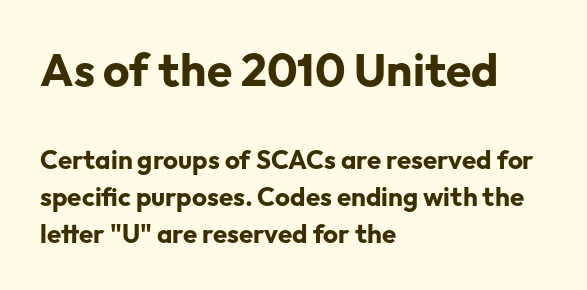
{"serif": "no", "italic": "no", "bold": "yes", "weight": "bold", "width": "normal", "stroke_contrast": "low", "x_height": "medium", "monospaced": "no", "underline": "no", "align": "left", "line_spacing": "normal", "line_spacing_ratio": 1.43, "letter_spacing": "normal", "letter_spacing_em": 0.0, "larger_block": "first", "size_ratio": 1.77, "glyph_px": 46}
